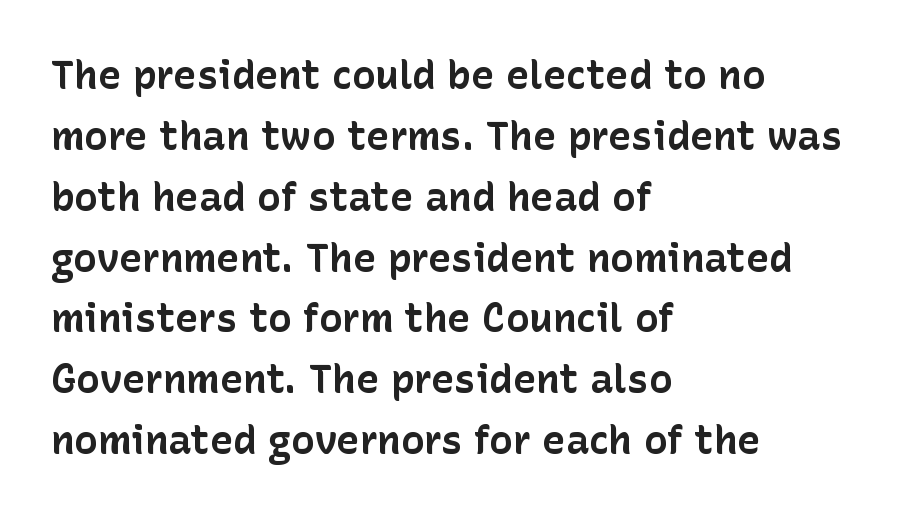
The rendering uses a bold face; every stroke is thick and dark. Proportional: the letters do not fall into vertical columns. The leading is moderate, giving the passage an even texture. No extra tracking has been applied to these lines. Stroke terminals: plain, sans-serif. A bare baseline throughout the passage.
